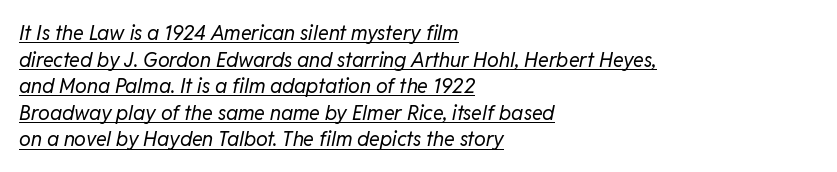
The image shows 20 px text type, italic (leaning right); set left-aligned, normal line spacing (1.33x), normal letter spacing, underlined.
